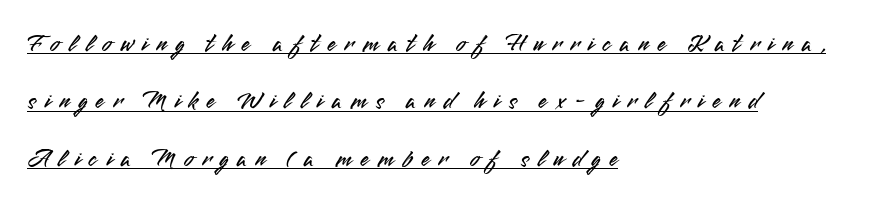
Does the leading feel generous? Absolutely, it's lavish. Underline: present. Is the letter spacing exaggerated? Yes — the characters are pushed far apart. This sample is left-justified, so line endings fall wherever the words run out.
